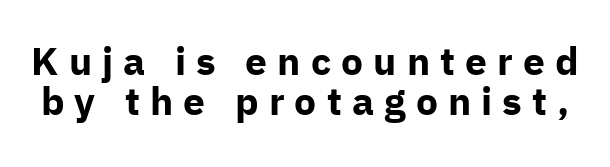
{"serif": "no", "italic": "no", "bold": "yes", "weight": "bold", "width": "normal", "stroke_contrast": "low", "x_height": "medium", "monospaced": "no", "underline": "no", "line_spacing": "tight", "line_spacing_ratio": 1.02, "letter_spacing": "wide", "letter_spacing_em": 0.26, "glyph_px": 39}
